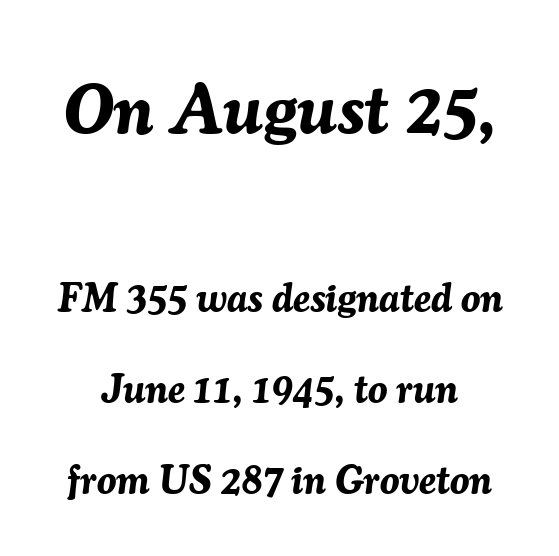
{"italic": "yes", "lean": "right", "slant_degrees": 7, "bold": "yes", "weight": "bold", "width": "normal", "stroke_contrast": "medium", "x_height": "medium", "monospaced": "no", "underline": "no", "line_spacing": "loose", "line_spacing_ratio": 2.33, "letter_spacing": "normal", "letter_spacing_em": 0.0, "larger_block": "first", "size_ratio": 1.77, "glyph_px": 69}
